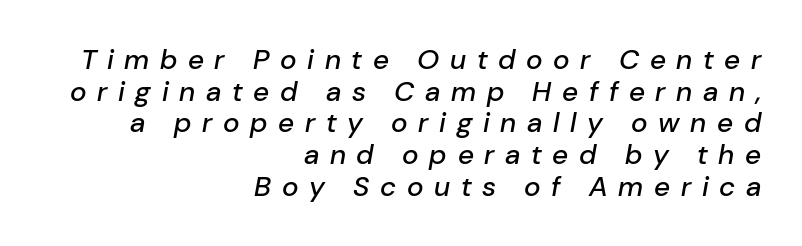
Each line ends at the same right margin while the left side varies. Closely set lines give the paragraph a compact silhouette. Rendered with sloped, italic letterforms. Caption: expanded tracking, letters set apart. Beneath every word, the page is bare.
